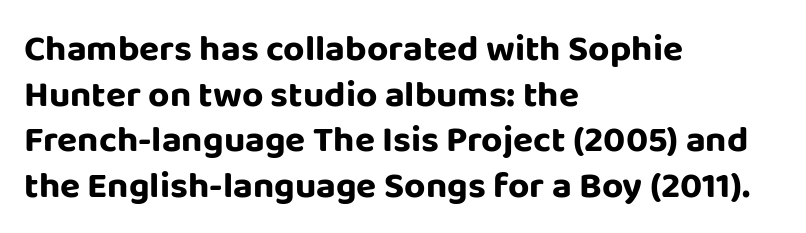
Q: Is the text italic (slanted)? A: No, it is upright.
Q: Is the typeface a serif or a sans-serif typeface? A: Sans-serif.
Q: Is the text underlined? A: No.
Q: How is the paragraph aligned? A: Left-aligned.
Q: Is the spacing between letters normal or unusually wide? A: Normal.
Q: Width (condensed, normal, or wide)? A: Normal.
Q: Stroke contrast? A: Low.
Q: x-height? A: Large.
Q: Monospaced? A: No.
